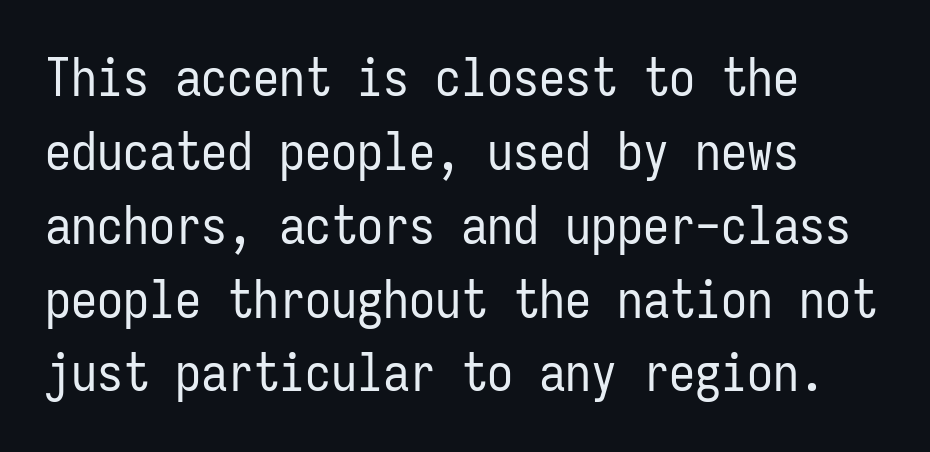
{"serif": "no", "italic": "no", "bold": "no", "weight": "regular", "width": "condensed", "stroke_contrast": "low", "x_height": "medium", "monospaced": "yes", "underline": "no", "align": "left", "line_spacing": "normal", "line_spacing_ratio": 1.42, "letter_spacing": "normal", "letter_spacing_em": 0.0, "glyph_px": 52}
